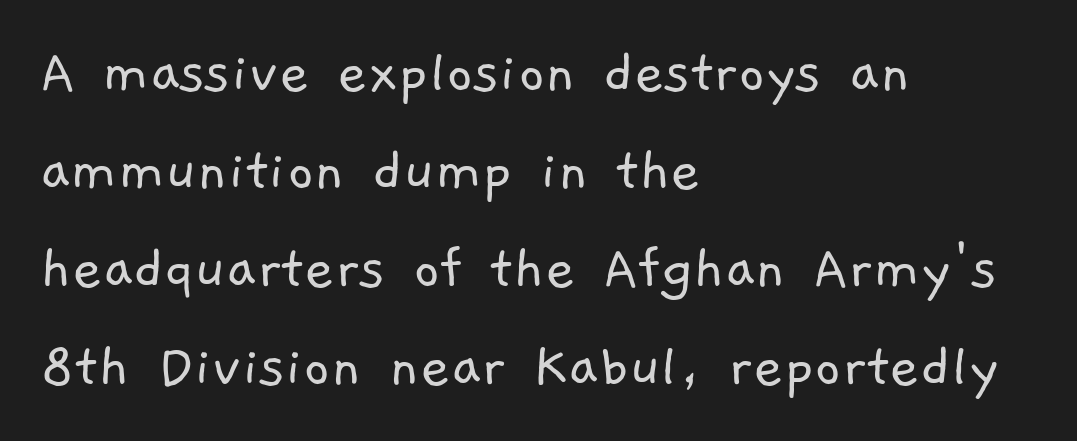
The image shows 65 px light sans-serif type; set left-aligned, normal line spacing (1.51x), normal letter spacing, not underlined; low stroke contrast and a medium x-height.
